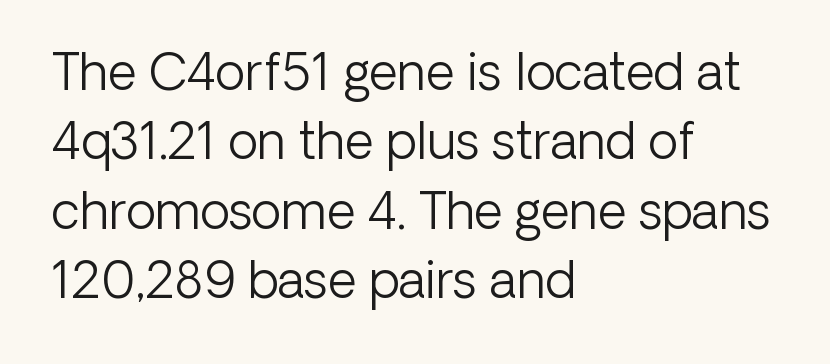
Q: Is the text bold? A: No.
Q: Is the text italic (slanted)? A: No, it is upright.
Q: Is the typeface a serif or a sans-serif typeface? A: Sans-serif.
Q: Is the text underlined? A: No.
Q: How is the paragraph aligned? A: Left-aligned.
Q: Is the spacing between letters normal or unusually wide? A: Normal.
Q: Is the spacing between lines tight, normal or loose? A: Normal.
Q: Width (condensed, normal, or wide)? A: Normal.
Q: Stroke contrast? A: Low.
Q: x-height? A: Medium.
Q: Monospaced? A: No.
